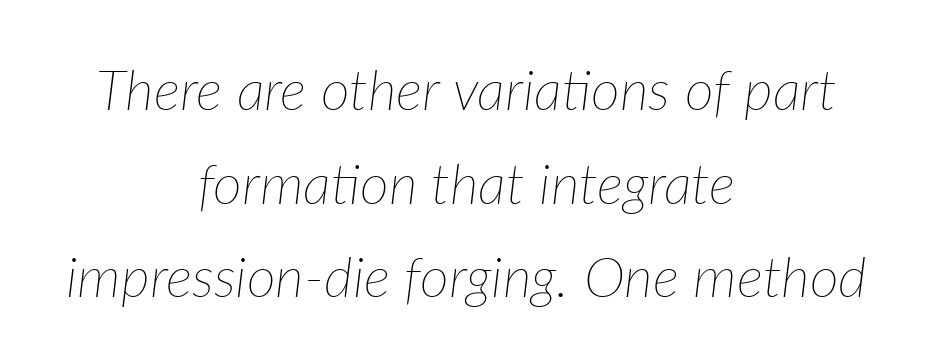
In CSS terms this would be text-align: center. This is not heavy type; no bold has been used. Honestly, the row spacing looks completely unremarkable. The gap between lines stays unmarked. The typography opts for an oblique posture over an upright one.
